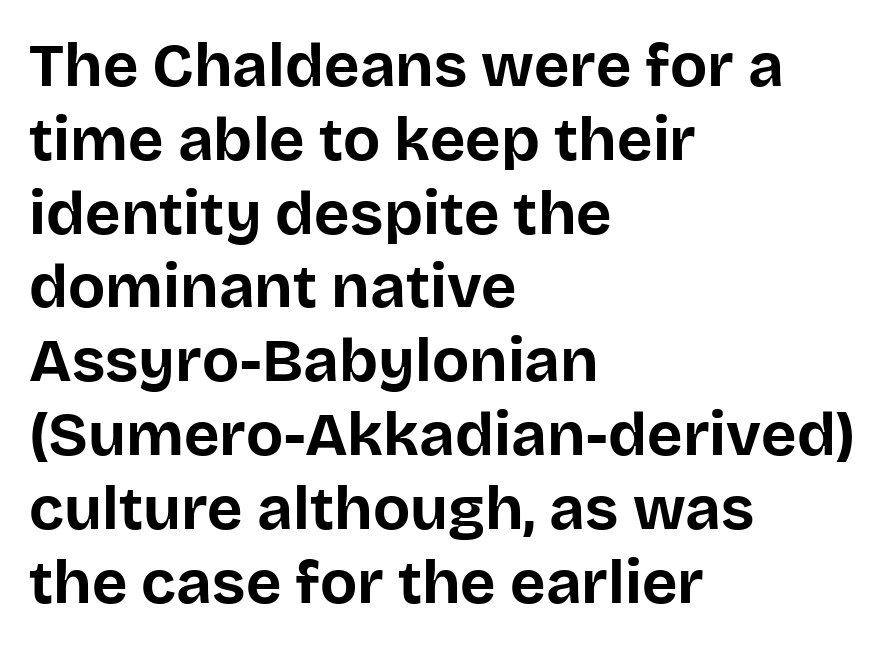
The image shows 61 px bold sans-serif type, upright; set left-aligned, line spacing 1.21x, normal letter spacing, not underlined; low stroke contrast and a large x-height.
